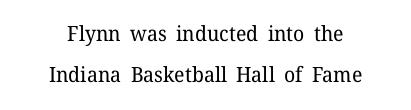
Each row of text sits above clean, open space. Centered paragraph, ragged on both sides. The face used here is rendered with its standard letterfit. The typeface has the unassuming heft of standard copy or less.
